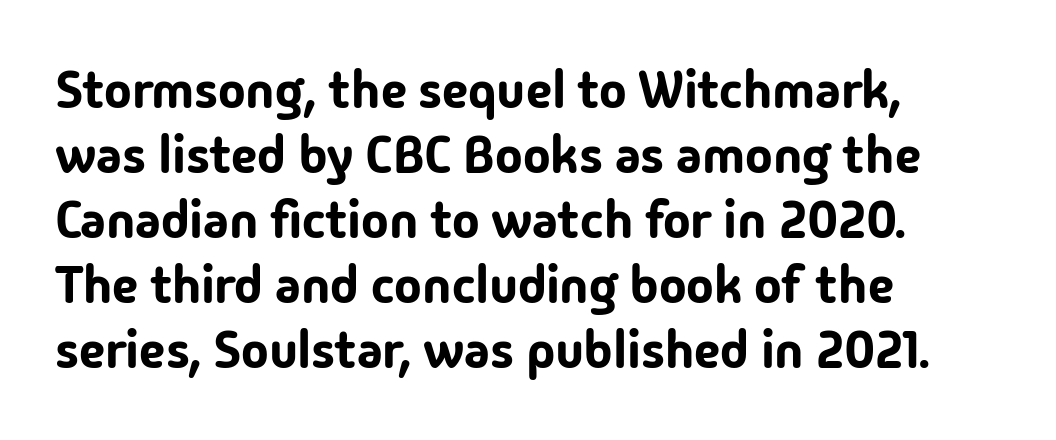
Each new line begins a customary step beneath the previous one. Words appear dense and cohesive because spacing is normal. Check under the words: just untouched page. You could not count columns in this text — the font is proportionally spaced. No italicization has been applied; the sample stays upright. The rendering anchors every line to the left-hand side.
